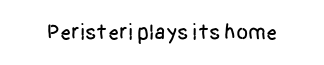
Tall strokes in this sample are plumb rather than angled. Short note: letters normally spaced. Lines of text with bare space underneath.
